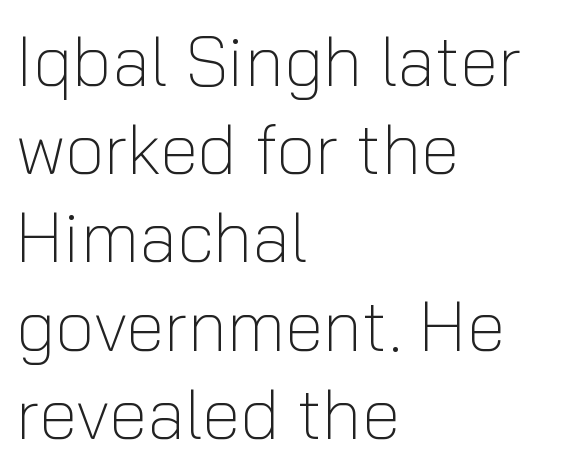
{"serif": "no", "italic": "no", "bold": "no", "weight": "light", "width": "normal", "stroke_contrast": "low", "x_height": "medium", "monospaced": "no", "underline": "no", "align": "left", "line_spacing": "normal", "line_spacing_ratio": 1.26, "letter_spacing": "normal", "letter_spacing_em": 0.0, "glyph_px": 70}
